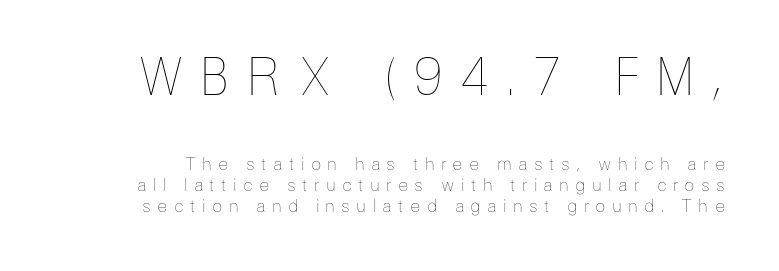
The image shows 50 px thin type, upright; set line spacing 1.24x, unusually wide letter spacing (+0.36 em), not underlined; the first (top) block is 2.94x larger; low stroke contrast and a medium x-height.
